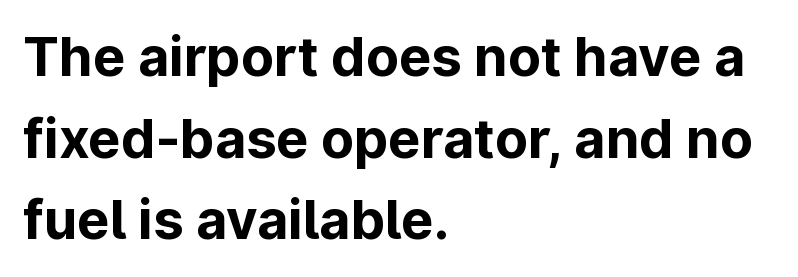
The image shows 54 px bold sans-serif type, upright; set left-aligned, normal line spacing (1.51x), normal letter spacing, not underlined; low stroke contrast and a medium x-height.
